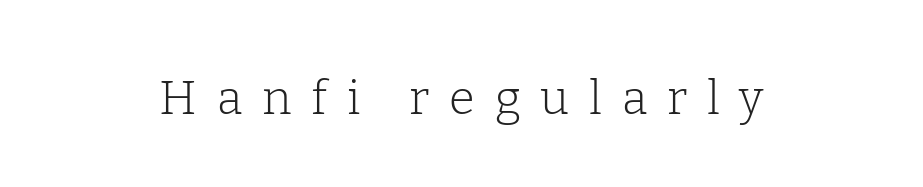
Q: Is the text bold? A: No.
Q: Is the text italic (slanted)? A: No, it is upright.
Q: Is the typeface a serif or a sans-serif typeface? A: Serif.
Q: Is the text underlined? A: No.
Q: How is the paragraph aligned? A: Centered.
Q: Is the spacing between letters normal or unusually wide? A: Unusually wide.
Q: Width (condensed, normal, or wide)? A: Normal.
Q: Stroke contrast? A: Low.
Q: x-height? A: Medium.
Q: Monospaced? A: No.
